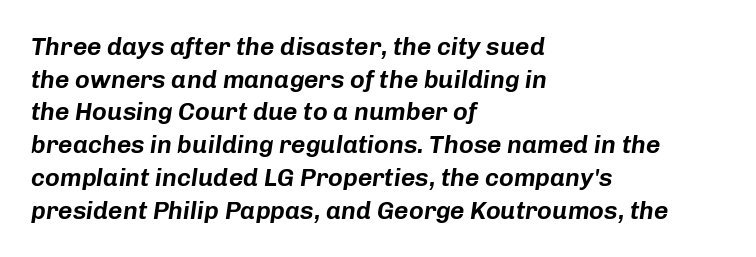
Q: Is the text italic (slanted)? A: Yes, it leans right by about 8 degrees.
Q: Is the text underlined? A: No.
Q: How is the paragraph aligned? A: Left-aligned.
Q: Is the spacing between letters normal or unusually wide? A: Normal.
Q: Is the spacing between lines tight, normal or loose? A: Normal.
